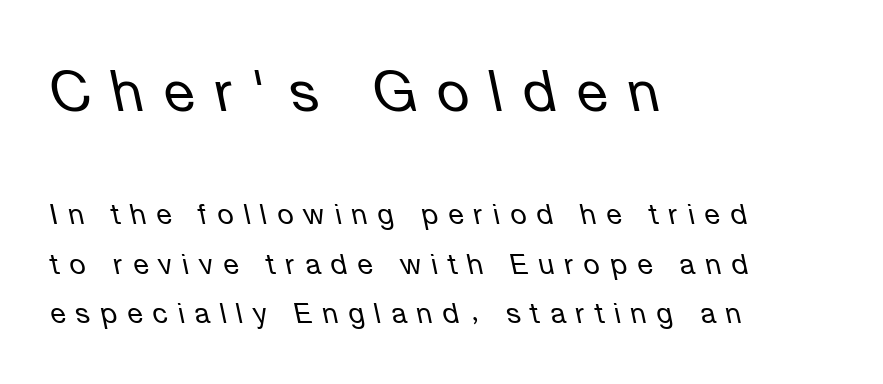
The image shows 56 px regular-weight type, italic (leaning left); set left-aligned, line spacing 1.76x, unusually wide letter spacing (+0.37 em), not underlined; the first (top) block is 2.0x larger; low stroke contrast and a medium x-height.
